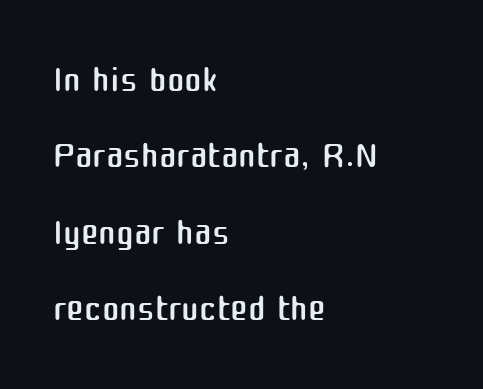
Q: Is the text bold? A: No.
Q: Is the text italic (slanted)? A: No, it is upright.
Q: Is the typeface a serif or a sans-serif typeface? A: Sans-serif.
Q: Is the text underlined? A: No.
Q: How is the paragraph aligned? A: Left-aligned.
Q: Is the spacing between letters normal or unusually wide? A: Normal.
Q: Is the spacing between lines tight, normal or loose? A: Normal.
Q: Width (condensed, normal, or wide)? A: Normal.
Q: Stroke contrast? A: Medium.
Q: x-height? A: Medium.
Q: Monospaced? A: No.
